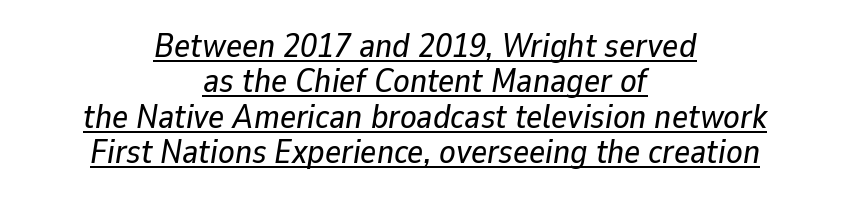
Q: Is the text italic (slanted)? A: Yes, it leans right by about 9 degrees.
Q: Is the text underlined? A: Yes.
Q: How is the paragraph aligned? A: Centered.
Q: Is the spacing between letters normal or unusually wide? A: Normal.
Q: Is the spacing between lines tight, normal or loose? A: Tight.
Q: Width (condensed, normal, or wide)? A: Normal.
Q: Stroke contrast? A: Low.
Q: x-height? A: Medium.
Q: Monospaced? A: No.
